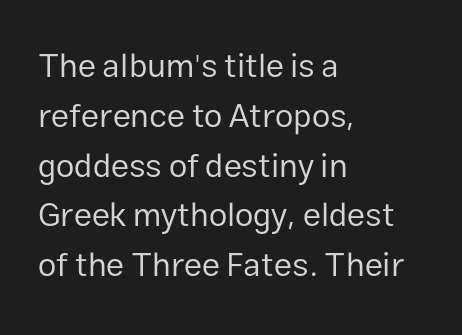
The image shows 33 px regular-weight sans-serif type, upright; set left-aligned, normal line spacing (1.51x), normal letter spacing, not underlined; low stroke contrast and a medium x-height.
